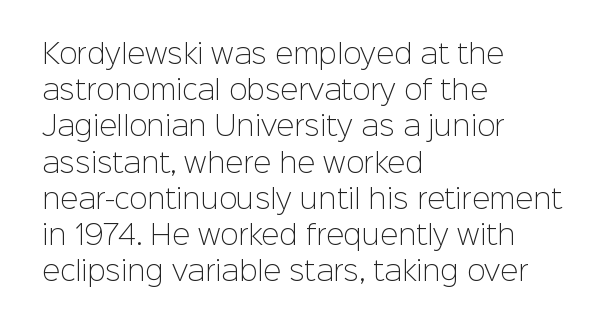
{"italic": "no", "bold": "no", "underline": "no", "align": "left", "line_spacing": "normal", "line_spacing_ratio": 1.34, "letter_spacing": "normal", "letter_spacing_em": 0.0, "glyph_px": 27}
